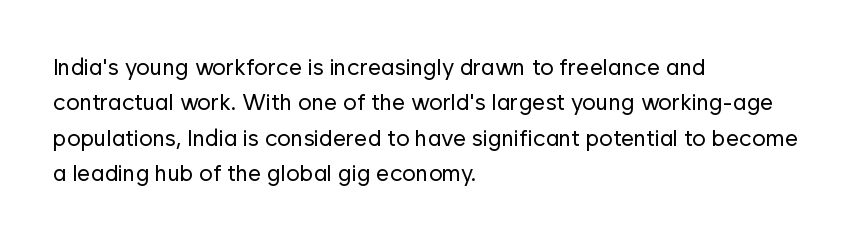
The image shows 23 px text type, upright; set left-aligned, normal line spacing (1.54x), normal letter spacing, not underlined.
